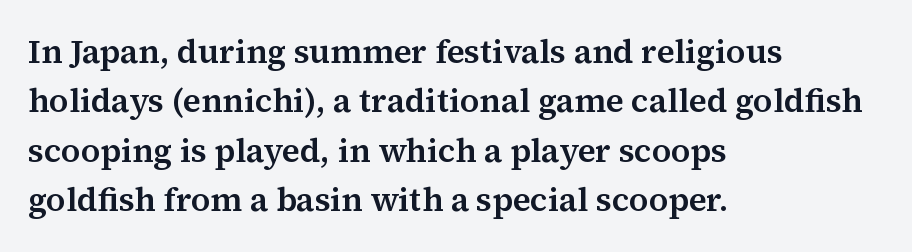
The image shows 33 px serif type, upright; set left-aligned, normal line spacing (1.5x), normal letter spacing, not underlined; medium stroke contrast and a medium x-height.
